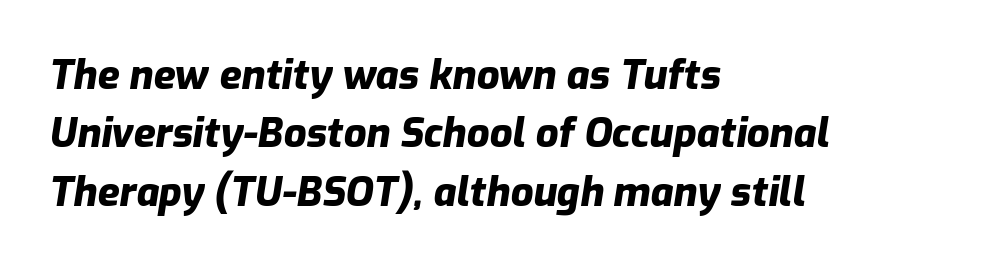
Q: Is the text bold? A: Yes.
Q: Is the text italic (slanted)? A: Yes, it leans right by about 9 degrees.
Q: Is the text underlined? A: No.
Q: How is the paragraph aligned? A: Left-aligned.
Q: Is the spacing between letters normal or unusually wide? A: Normal.
Q: Is the spacing between lines tight, normal or loose? A: Normal.
Q: Width (condensed, normal, or wide)? A: Normal.
Q: Stroke contrast? A: Low.
Q: x-height? A: Medium.
Q: Monospaced? A: No.
